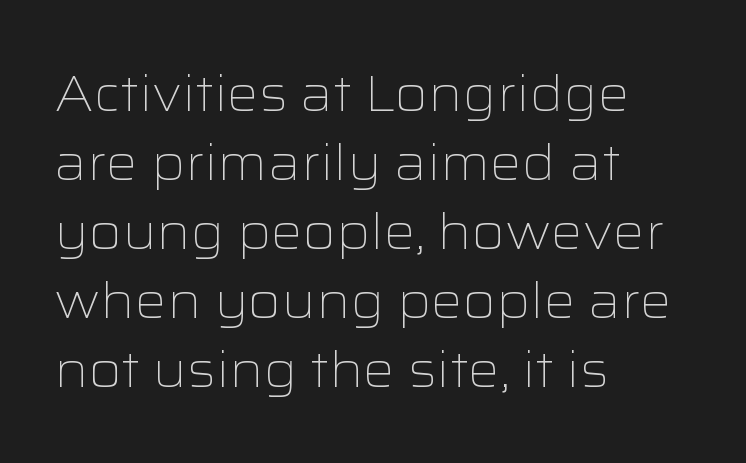
The image shows 50 px light, wide sans-serif type, upright; set left-aligned, normal line spacing (1.38x), normal letter spacing, not underlined; low stroke contrast and a medium x-height.
